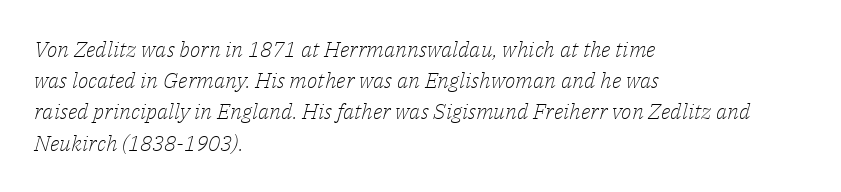
{"italic": "yes", "lean": "right", "slant_degrees": 14, "bold": "no", "underline": "no", "align": "left", "line_spacing": "normal", "line_spacing_ratio": 1.42, "letter_spacing": "normal", "letter_spacing_em": 0.0, "glyph_px": 22}
